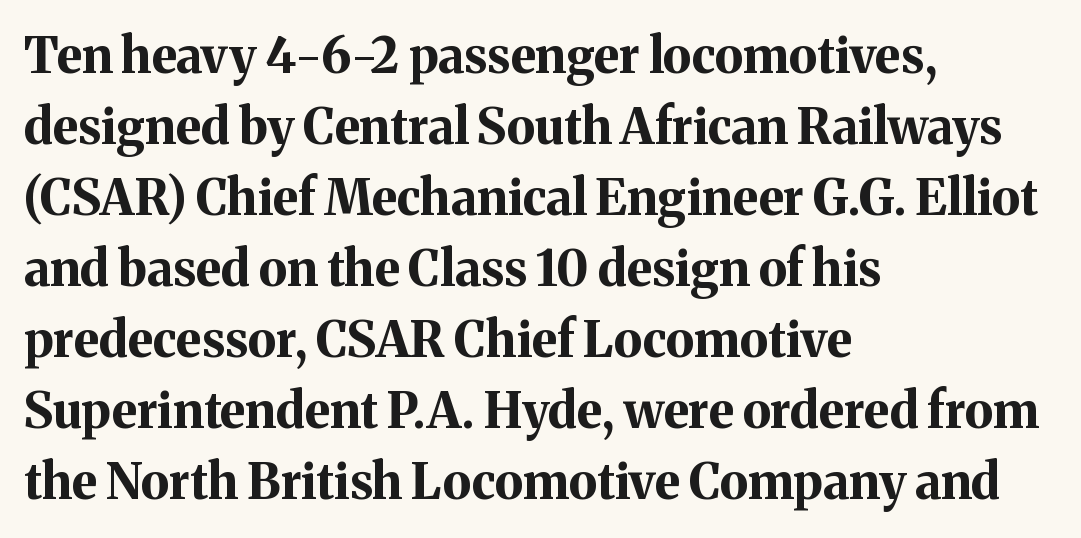
Is there any slant? The stems are plumb. This sample has the flowing, uneven cadence of proportional lettering. The designer left line spacing at the default. What kind of face is this? One with serifs. The specimen omits any rule beneath the text block's lines. There is no visible air inserted between adjacent glyphs.
